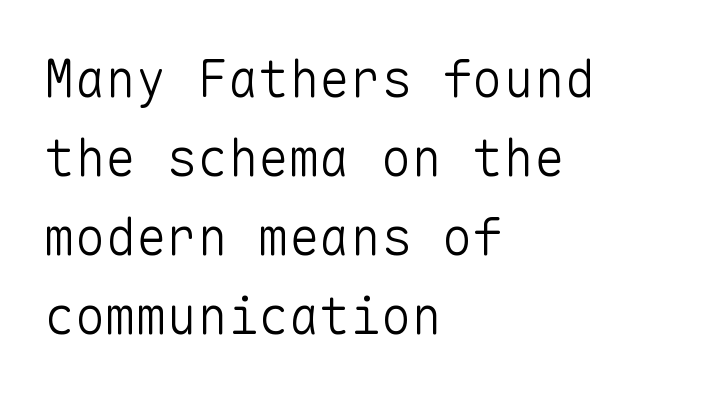
The image shows 51 px light sans-serif type, upright, monospaced; set left-aligned, normal line spacing (1.55x), normal letter spacing, not underlined; low stroke contrast and a medium x-height.
